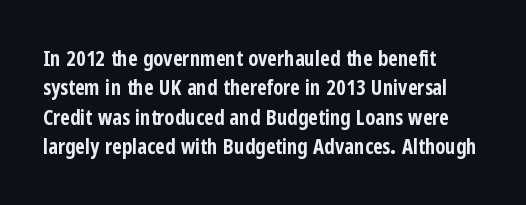
{"italic": "no", "bold": "yes", "underline": "no", "align": "left", "line_spacing": "normal", "line_spacing_ratio": 1.4, "letter_spacing": "normal", "letter_spacing_em": 0.0, "glyph_px": 21}
